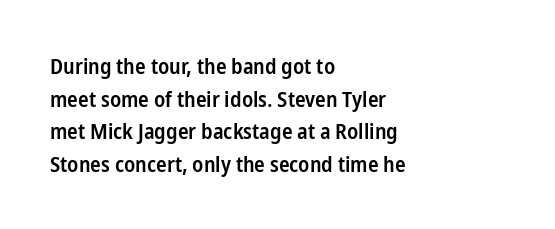
Short and long lines alike share a common starting point at left. Quick note: not italic, upright. In terms of leading, this rendering sits right in the middle. The gap between lines stays unmarked.
